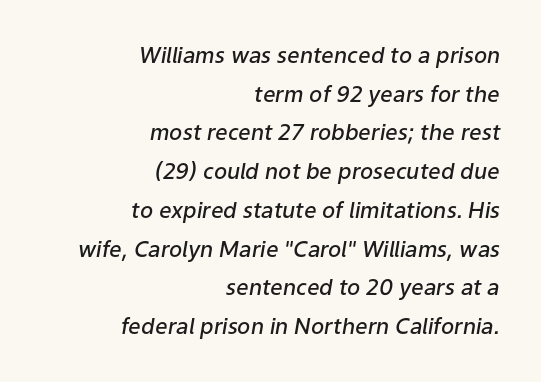
Q: Is the text bold? A: Semi-bold.
Q: Is the text italic (slanted)? A: Yes, it leans right by about 9 degrees.
Q: Is the text underlined? A: No.
Q: How is the paragraph aligned? A: Right-aligned.
Q: Is the spacing between letters normal or unusually wide? A: Normal.
